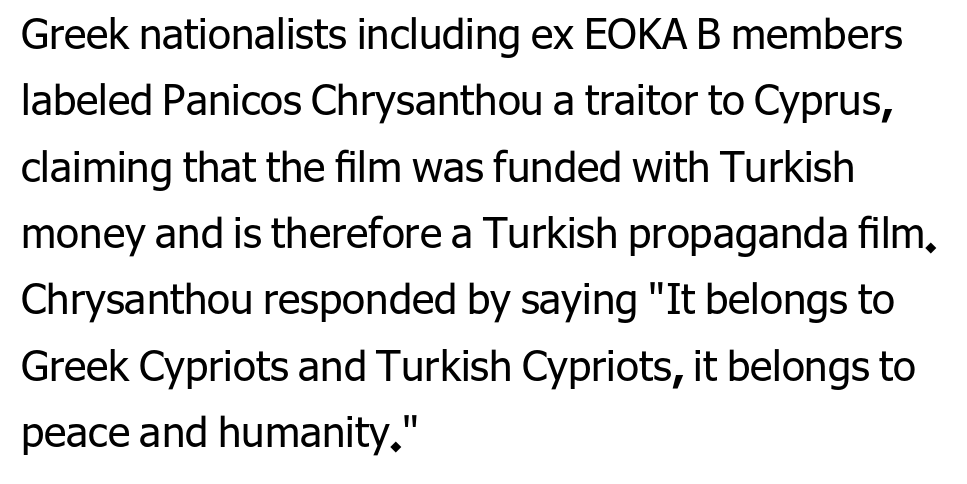
The image shows 42 px regular-weight sans-serif type, upright; set left-aligned, normal line spacing (1.58x), normal letter spacing, not underlined; low stroke contrast and a medium x-height.
